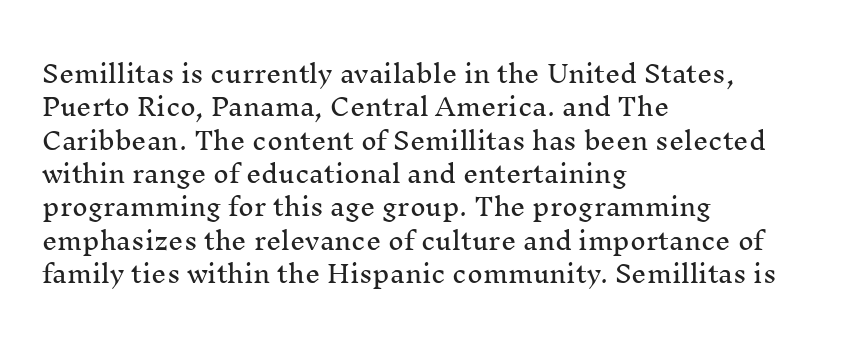
Style check: upright. Bare-footed words on every line. The passage shown has conventional tracking throughout. If you measured baseline to baseline, you'd find a middling distance. A student would call this left alignment; a typographer would say flush left, rag right.
